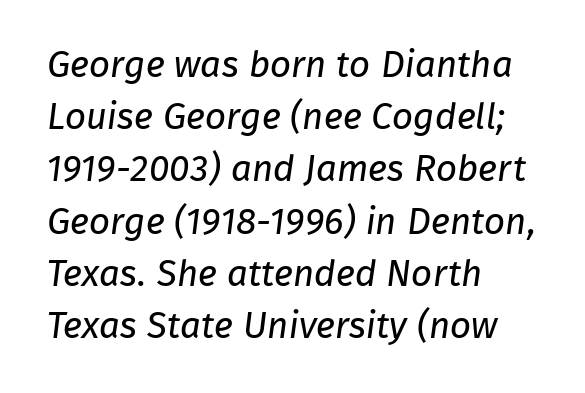
Does the copy run flush right? No — it runs flush left. Nothing unusual about the tracking: characters are spaced as the font intends. Stroke terminals: plain, sans-serif. The passage shown is not underscored anywhere.
